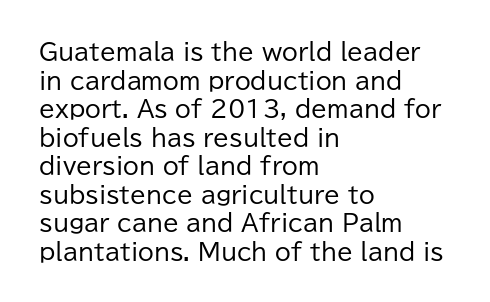
Q: Is the text bold? A: No.
Q: Is the text italic (slanted)? A: No, it is upright.
Q: Is the text underlined? A: No.
Q: How is the paragraph aligned? A: Left-aligned.
Q: Is the spacing between letters normal or unusually wide? A: Normal.
